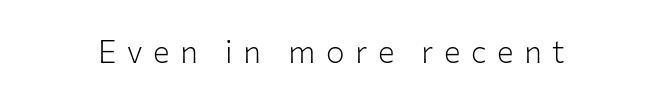
{"serif": "no", "italic": "no", "bold": "no", "weight": "light", "width": "normal", "stroke_contrast": "low", "x_height": "medium", "monospaced": "no", "underline": "no", "letter_spacing": "wide", "letter_spacing_em": 0.34, "glyph_px": 31}
